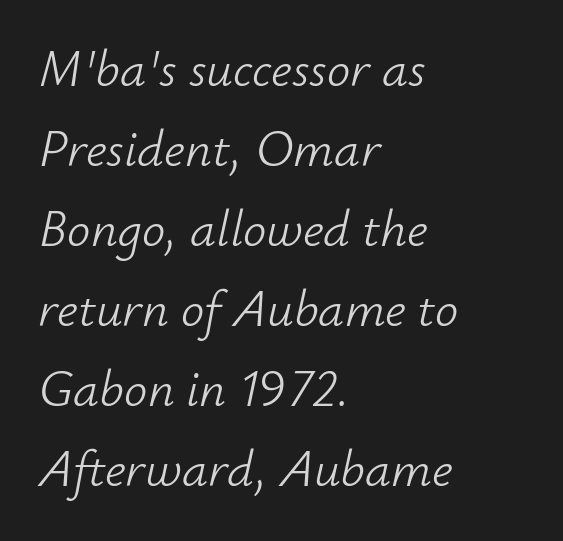
Check the space under the baseline: it is left empty. Short note: letters normally spaced. Varying glyph widths throughout — classic text-font behaviour. The text block is weighted toward the left margin, trailing off unevenly rightward. The typeface has the unassuming heft of standard copy or less. These lines were composed using italics.
